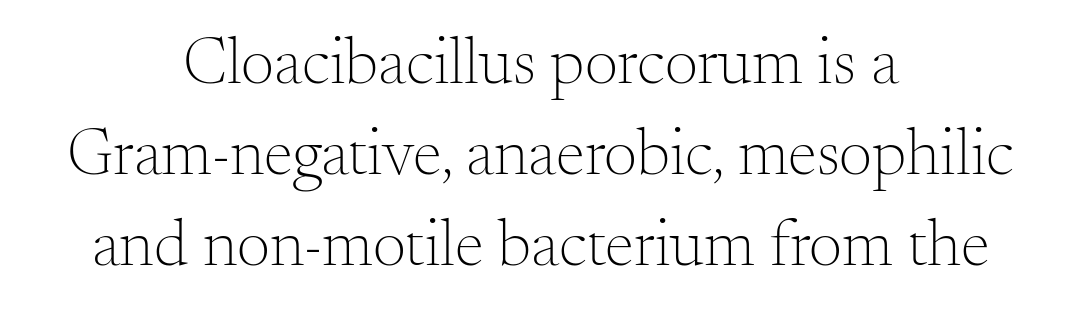
{"serif": "yes", "italic": "no", "bold": "no", "weight": "light", "width": "normal", "stroke_contrast": "medium", "x_height": "small", "monospaced": "no", "underline": "no", "align": "center", "line_spacing": "normal", "line_spacing_ratio": 1.38, "letter_spacing": "normal", "letter_spacing_em": 0.0, "glyph_px": 66}
